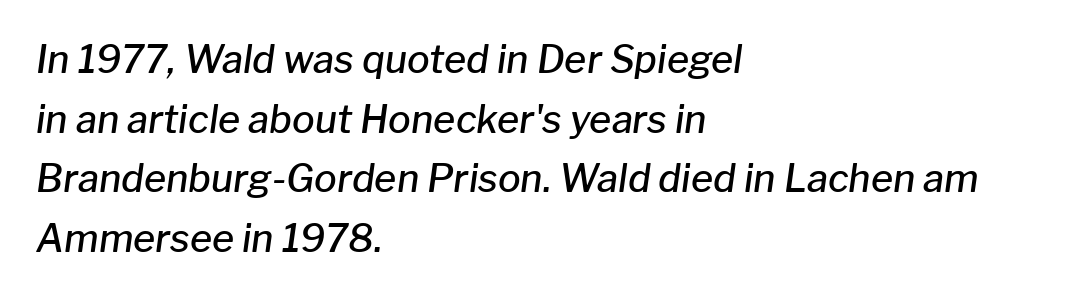
Character widths vary here, with narrow letters taking less room than wide ones. Notice the strokes are somewhat thickened but not fully heavy: this is a semibold. The rendering keeps characters at their native spacing. A student would call this left alignment; a typographer would say flush left, rag right. Type without underlining.
